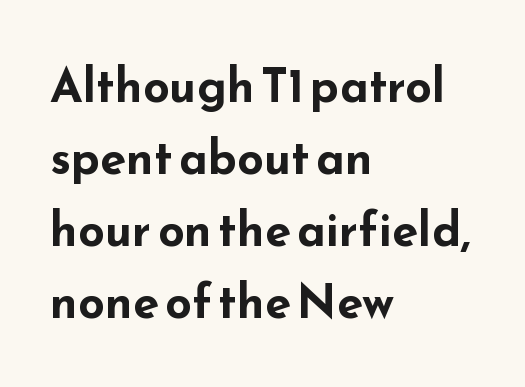
The image shows 47 px bold, wide sans-serif type, upright; set left-aligned, normal line spacing (1.53x), normal letter spacing, not underlined; low stroke contrast and a small x-height.
